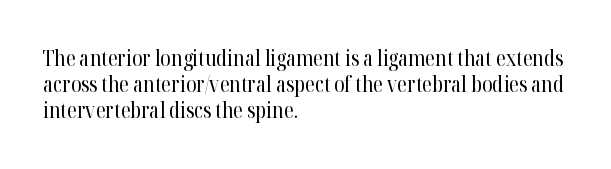
The typography opts for an upright posture over an oblique one. Unmarked baselines from the first word to the last. Students, note that the glyphs here touch the page at normal intervals. Which margin do the lines hug? The left one — the right edge is uneven. The typesetting does not lean heavy: it is not bold.
